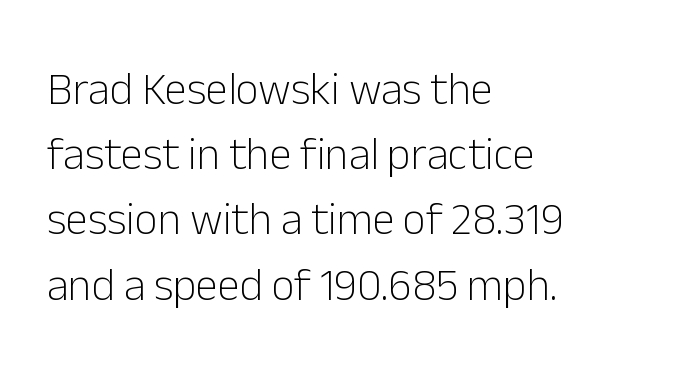
Q: Is the text bold? A: No.
Q: Is the text italic (slanted)? A: No, it is upright.
Q: Is the typeface a serif or a sans-serif typeface? A: Sans-serif.
Q: Is the text underlined? A: No.
Q: How is the paragraph aligned? A: Left-aligned.
Q: Is the spacing between letters normal or unusually wide? A: Normal.
Q: Is the spacing between lines tight, normal or loose? A: Normal.
Q: Width (condensed, normal, or wide)? A: Normal.
Q: Stroke contrast? A: Low.
Q: x-height? A: Medium.
Q: Monospaced? A: No.
